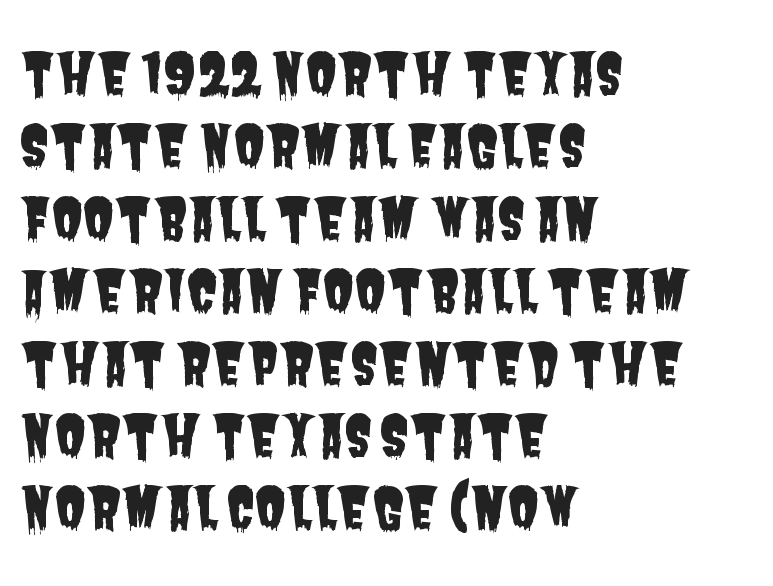
The image shows 57 px condensed sans-serif type; set left-aligned, normal line spacing (1.27x), normal letter spacing, not underlined; low stroke contrast and a large x-height.
